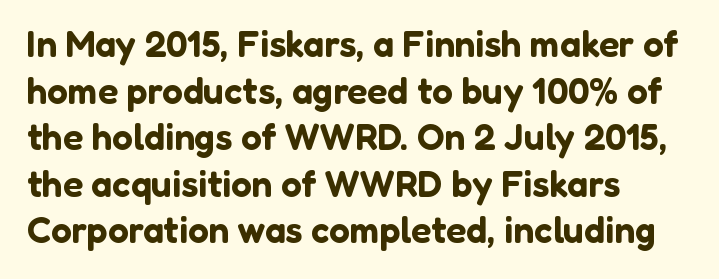
Beneath every word, the page is bare. Ordinary non-slanted type is in use. Do the characters align in a grid? No, the font is proportional. Is the letter spacing exaggerated? No — it looks like the ordinary default. The block of text has a typical density, with ordinary space between rows. Regarding serifs, this sample does without them.
